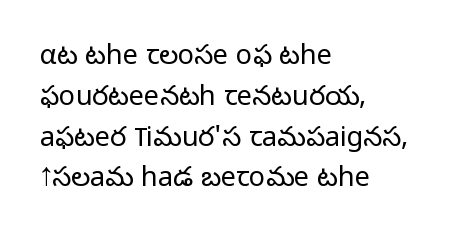
The passage shown stacks its lines at a standard gap. Plain, unruled lines of type. Summary of weight: not heavy and not bold. The rendering keeps characters at their native spacing. Notice how the stems are strictly vertical — no italics here.
